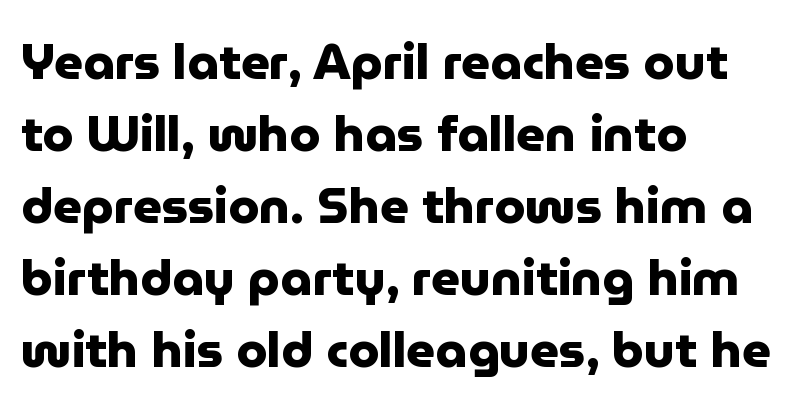
{"serif": "no", "italic": "no", "bold": "yes", "weight": "heavy", "width": "normal", "stroke_contrast": "low", "x_height": "medium", "monospaced": "no", "underline": "no", "align": "left", "line_spacing": "normal", "line_spacing_ratio": 1.44, "letter_spacing": "normal", "letter_spacing_em": 0.0, "glyph_px": 50}
